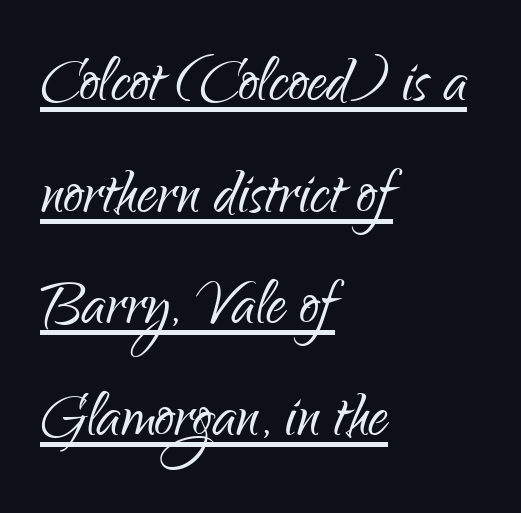
Q: Is the text bold? A: No.
Q: Is the text italic (slanted)? A: Yes.
Q: Is the typeface a serif or a sans-serif typeface? A: Sans-serif.
Q: Is the text underlined? A: Yes.
Q: How is the paragraph aligned? A: Left-aligned.
Q: Is the spacing between letters normal or unusually wide? A: Normal.
Q: Is the spacing between lines tight, normal or loose? A: Normal.
Q: Width (condensed, normal, or wide)? A: Condensed.
Q: Stroke contrast? A: Low.
Q: x-height? A: Small.
Q: Monospaced? A: No.
